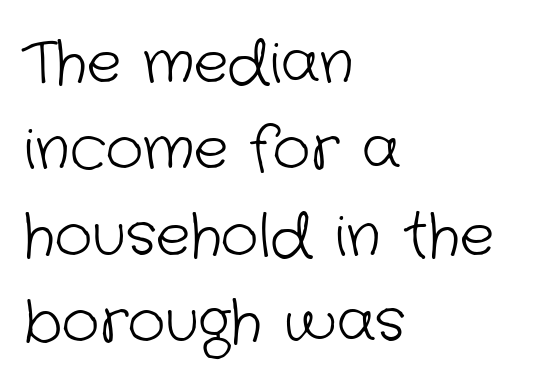
A typesetter would label this face a sans. Beneath every word, the page is bare. How would I describe the line gaps? Plain and ordinary. Every row of glyphs begins at an identical x-position on the left. Proportional: the letters do not fall into vertical columns. Bold? No — there's no thickening of the strokes.
